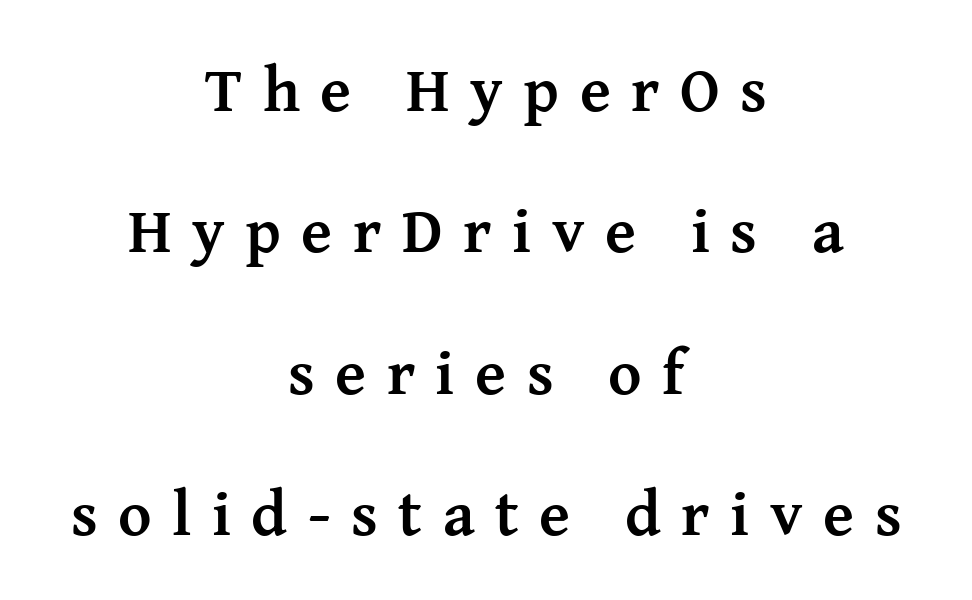
{"serif": "yes", "italic": "no", "bold": "yes", "weight": "semibold", "width": "normal", "stroke_contrast": "medium", "x_height": "medium", "monospaced": "no", "underline": "no", "align": "center", "line_spacing": "loose", "line_spacing_ratio": 2.21, "letter_spacing": "wide", "letter_spacing_em": 0.32, "glyph_px": 64}
